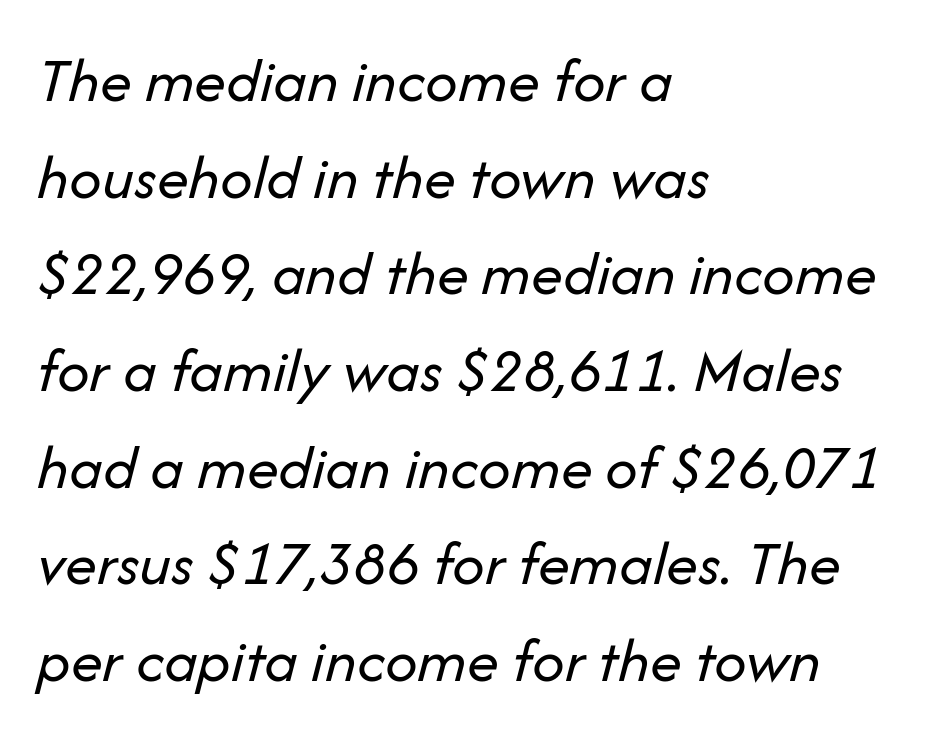
Q: Is the text bold? A: No.
Q: Is the text italic (slanted)? A: Yes, it leans right by about 14 degrees.
Q: Is the text underlined? A: No.
Q: How is the paragraph aligned? A: Left-aligned.
Q: Is the spacing between letters normal or unusually wide? A: Normal.
Q: Is the spacing between lines tight, normal or loose? A: Normal.
Q: Width (condensed, normal, or wide)? A: Normal.
Q: Stroke contrast? A: Low.
Q: x-height? A: Medium.
Q: Monospaced? A: No.
